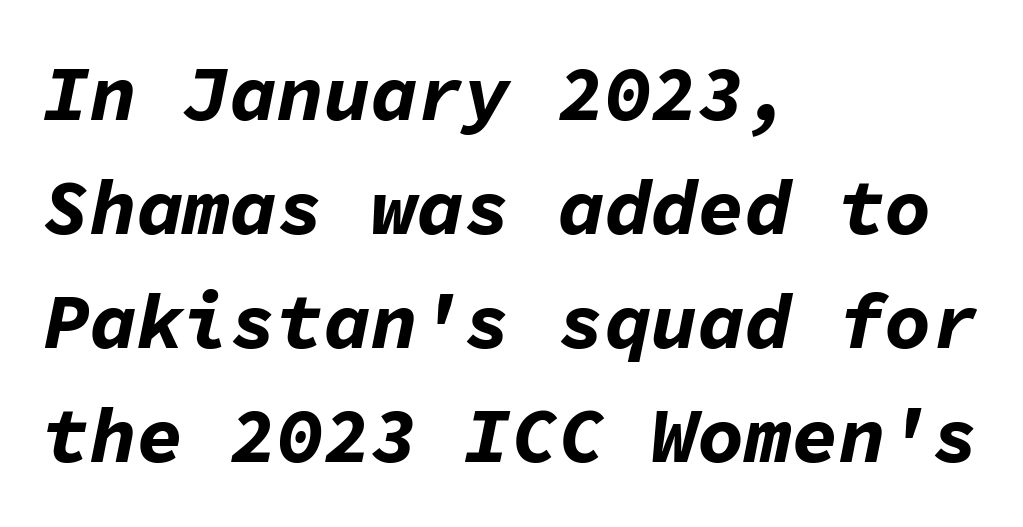
The image shows 78 px bold type, italic (leaning right), monospaced; set left-aligned, normal line spacing (1.46x), normal letter spacing, not underlined; low stroke contrast and a medium x-height.
